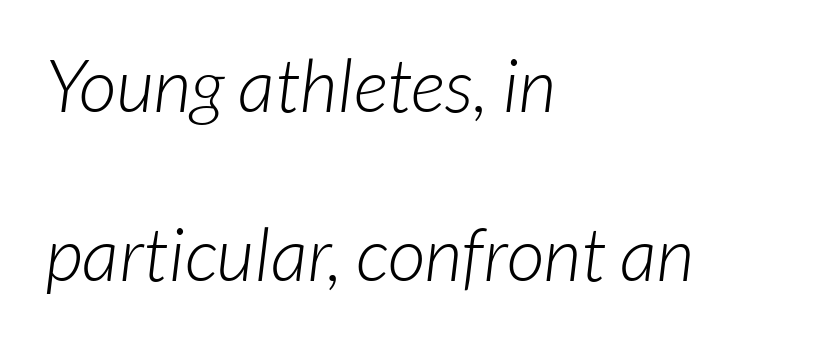
Q: Is the text bold? A: No.
Q: Is the typeface a serif or a sans-serif typeface? A: Sans-serif.
Q: Is the text underlined? A: No.
Q: How is the paragraph aligned? A: Left-aligned.
Q: Is the spacing between letters normal or unusually wide? A: Normal.
Q: Is the spacing between lines tight, normal or loose? A: Loose.
Q: Width (condensed, normal, or wide)? A: Normal.
Q: Stroke contrast? A: Low.
Q: x-height? A: Medium.
Q: Monospaced? A: No.
